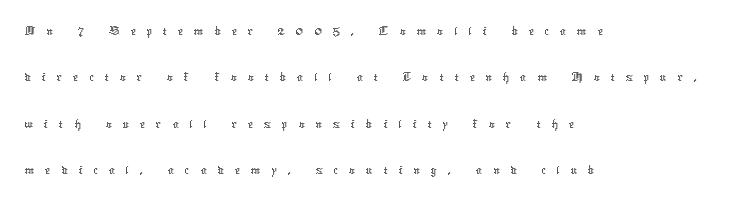
The image shows 30 px thin type, upright; set left-aligned, normal line spacing (1.55x), unusually wide letter spacing (+0.36 em), not underlined; low stroke contrast and a medium x-height.
